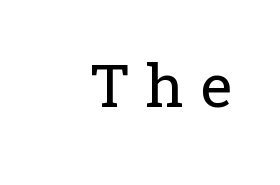
{"serif": "yes", "italic": "no", "bold": "no", "weight": "regular", "width": "normal", "stroke_contrast": "low", "x_height": "medium", "monospaced": "no", "underline": "no", "letter_spacing": "wide", "letter_spacing_em": 0.27, "glyph_px": 60}
